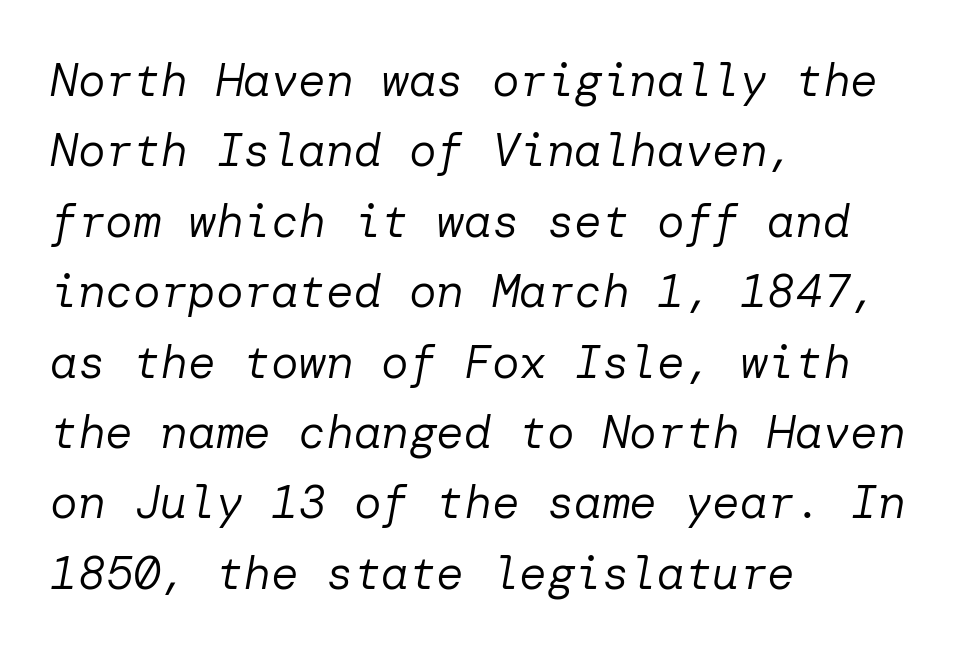
Look at the tracking — it's just the regular setting, nothing added. Casual observation: everything's shoved over to the left. Honestly, the row spacing looks completely unremarkable. Descenders are the only things crossing below the line.
